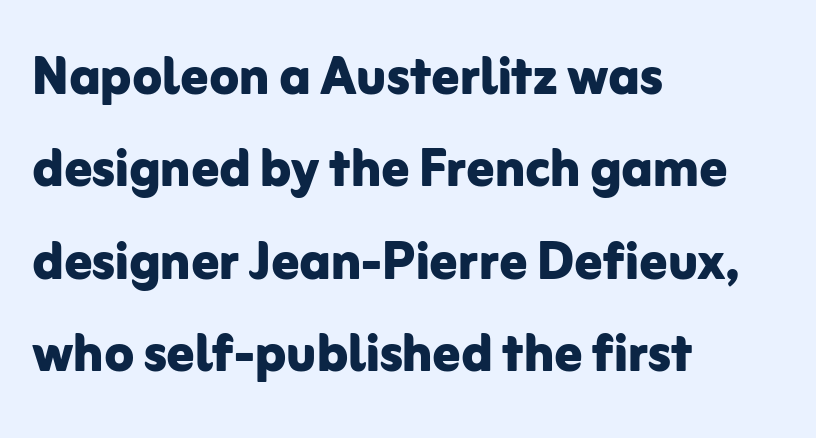
Q: Is the text bold? A: Yes.
Q: Is the text italic (slanted)? A: No, it is upright.
Q: Is the typeface a serif or a sans-serif typeface? A: Sans-serif.
Q: Is the text underlined? A: No.
Q: How is the paragraph aligned? A: Left-aligned.
Q: Is the spacing between letters normal or unusually wide? A: Normal.
Q: Is the spacing between lines tight, normal or loose? A: Normal.
Q: Width (condensed, normal, or wide)? A: Normal.
Q: Stroke contrast? A: Low.
Q: x-height? A: Medium.
Q: Monospaced? A: No.
